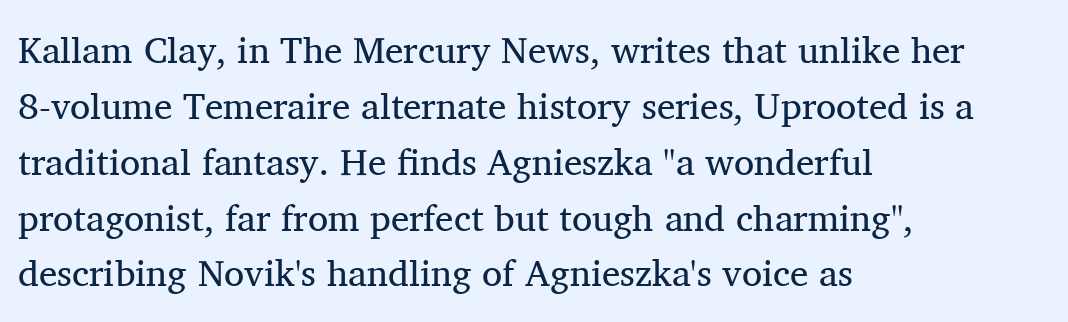
The image shows 37 px regular-weight serif type, upright; set left-aligned, normal line spacing (1.51x), normal letter spacing, not underlined; medium stroke contrast and a medium x-height.
